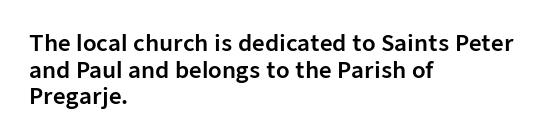
The image shows 22 px text type, upright; set left-aligned, line spacing 1.21x, normal letter spacing, not underlined.
